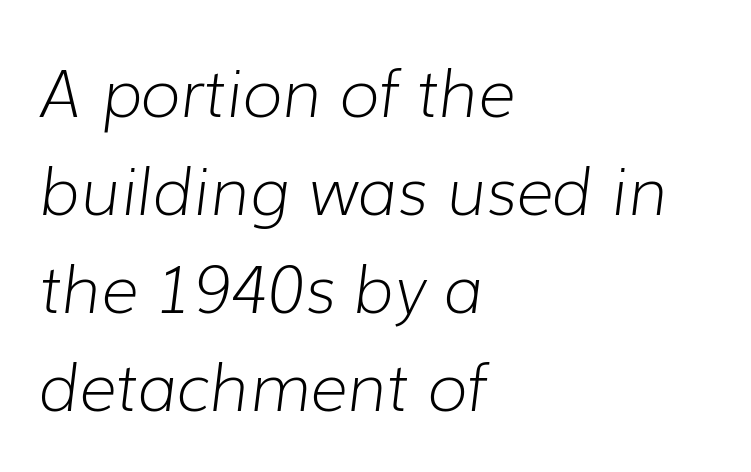
Q: Is the text bold? A: No.
Q: Is the text italic (slanted)? A: Yes, it leans right by about 7 degrees.
Q: Is the text underlined? A: No.
Q: How is the paragraph aligned? A: Left-aligned.
Q: Is the spacing between letters normal or unusually wide? A: Normal.
Q: Is the spacing between lines tight, normal or loose? A: Normal.
Q: Width (condensed, normal, or wide)? A: Normal.
Q: Stroke contrast? A: Low.
Q: x-height? A: Medium.
Q: Monospaced? A: No.
